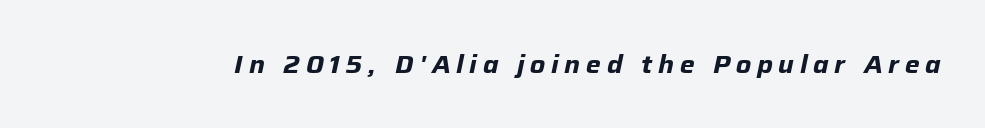
Q: Is the text bold? A: Yes.
Q: Is the text italic (slanted)? A: Yes, it leans right by about 12 degrees.
Q: Is the text underlined? A: No.
Q: Is the spacing between letters normal or unusually wide? A: Unusually wide.
